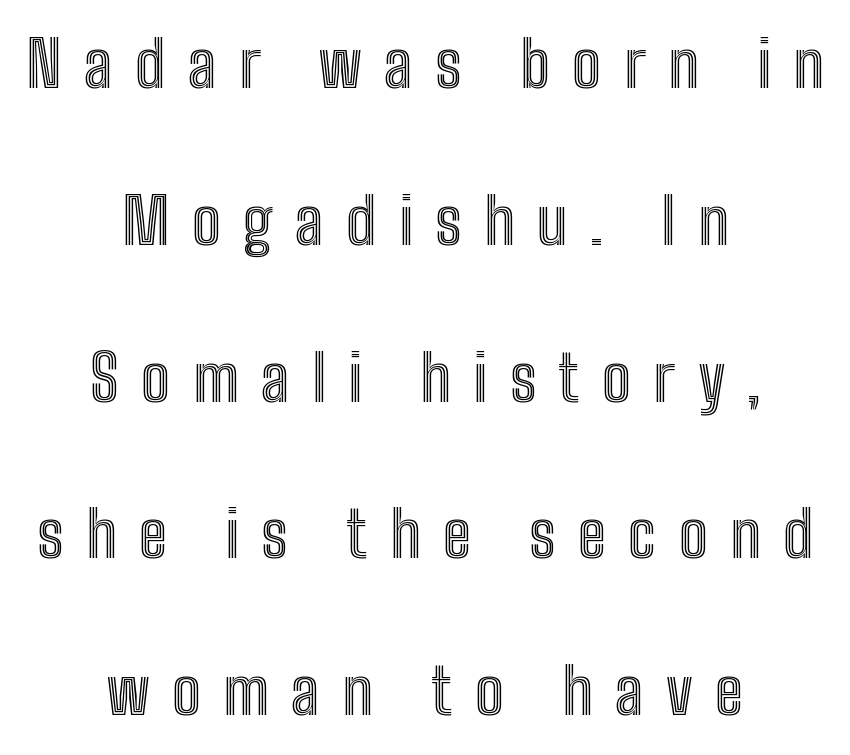
Q: Is the text italic (slanted)? A: No, it is upright.
Q: Is the text underlined? A: No.
Q: How is the paragraph aligned? A: Centered.
Q: Is the spacing between letters normal or unusually wide? A: Unusually wide.
Q: Is the spacing between lines tight, normal or loose? A: Loose.
Q: Width (condensed, normal, or wide)? A: Condensed.
Q: x-height? A: Medium.
Q: Monospaced? A: No.
